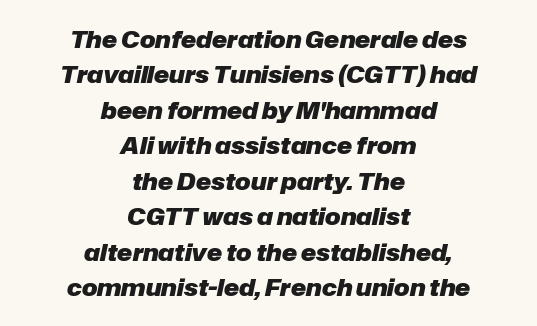
{"italic": "yes", "lean": "right", "slant_degrees": 12, "bold": "yes", "underline": "no", "align": "center", "line_spacing": "normal", "line_spacing_ratio": 1.54, "letter_spacing": "normal", "letter_spacing_em": 0.0, "glyph_px": 23}
